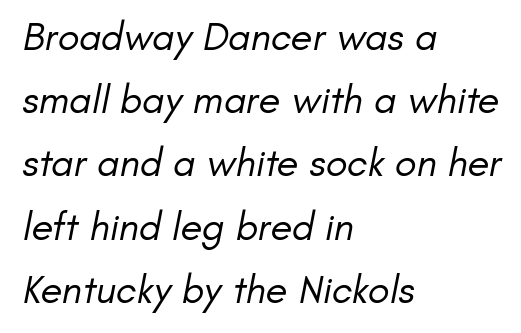
The image shows 40 px regular-weight sans-serif type; set left-aligned, normal line spacing (1.58x), normal letter spacing, not underlined; low stroke contrast and a small x-height.
